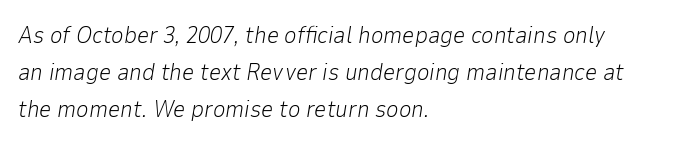
The face used here has a pronounced slope to its letters. These lines keep a tight, regular rhythm from letter to letter. The space directly below the letters is spotless. Does the copy run flush right? No — it runs flush left. If you measured baseline to baseline, you'd find a middling distance.
